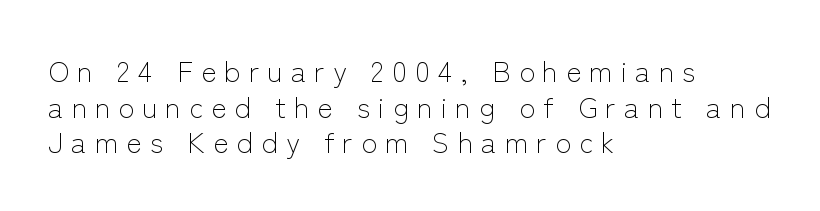
The image shows 29 px light sans-serif type, upright; set left-aligned, line spacing 1.23x, unusually wide letter spacing (+0.28 em), not underlined; low stroke contrast and a medium x-height.
